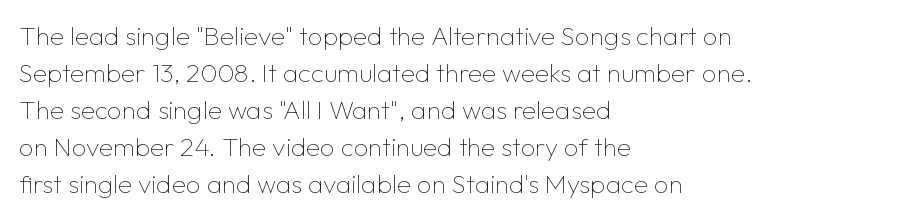
The image shows 26 px text type, upright; set left-aligned, normal line spacing (1.42x), normal letter spacing, not underlined.
